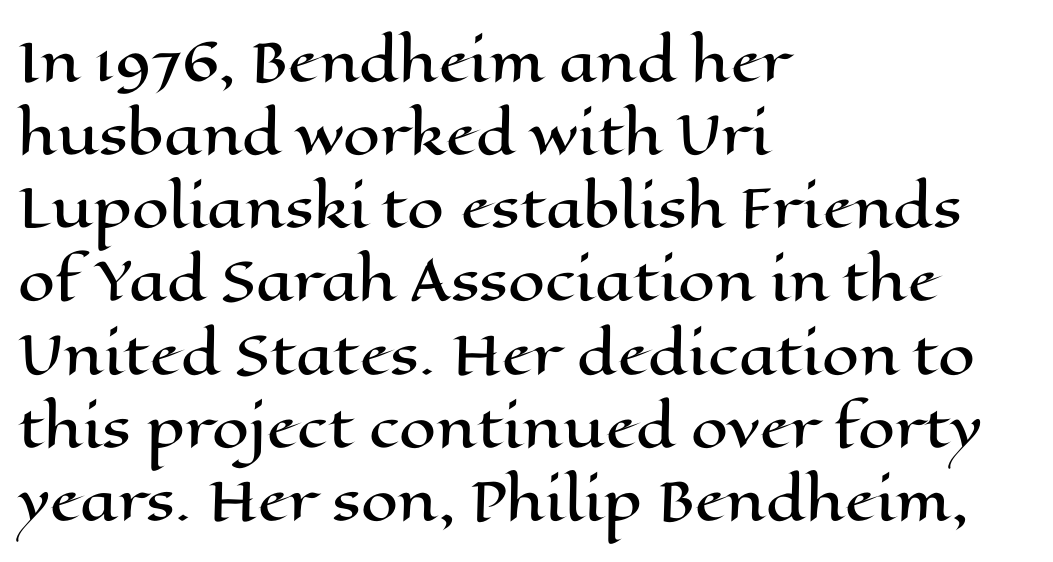
Q: Is the text italic (slanted)? A: No, it is upright.
Q: Is the text underlined? A: No.
Q: How is the paragraph aligned? A: Left-aligned.
Q: Is the spacing between letters normal or unusually wide? A: Normal.
Q: Is the spacing between lines tight, normal or loose? A: Normal.
Q: Width (condensed, normal, or wide)? A: Wide.
Q: Stroke contrast? A: High.
Q: x-height? A: Medium.
Q: Monospaced? A: No.
